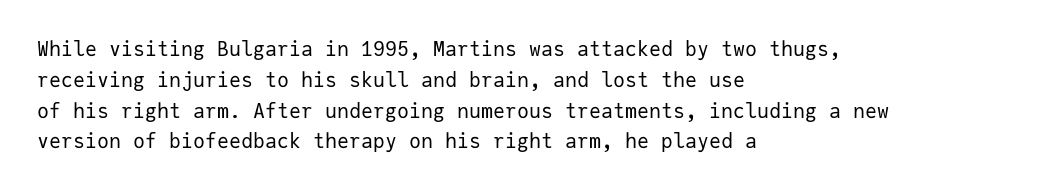
{"italic": "no", "bold": "no", "underline": "no", "align": "left", "line_spacing": "normal", "line_spacing_ratio": 1.54, "letter_spacing": "normal", "letter_spacing_em": 0.0, "glyph_px": 20}
